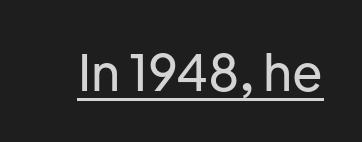
Q: Is the text italic (slanted)? A: No, it is upright.
Q: Is the typeface a serif or a sans-serif typeface? A: Sans-serif.
Q: Is the text underlined? A: Yes.
Q: Is the spacing between letters normal or unusually wide? A: Normal.
Q: Width (condensed, normal, or wide)? A: Normal.
Q: Stroke contrast? A: Low.
Q: x-height? A: Medium.
Q: Monospaced? A: No.
